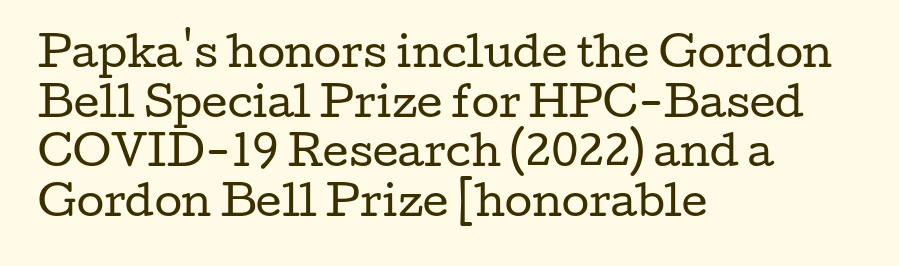
{"serif": "yes", "italic": "no", "bold": "no", "weight": "regular", "width": "wide", "stroke_contrast": "low", "x_height": "medium", "monospaced": "no", "underline": "no", "align": "left", "line_spacing_ratio": 1.24, "letter_spacing": "normal", "letter_spacing_em": 0.0, "glyph_px": 40}
